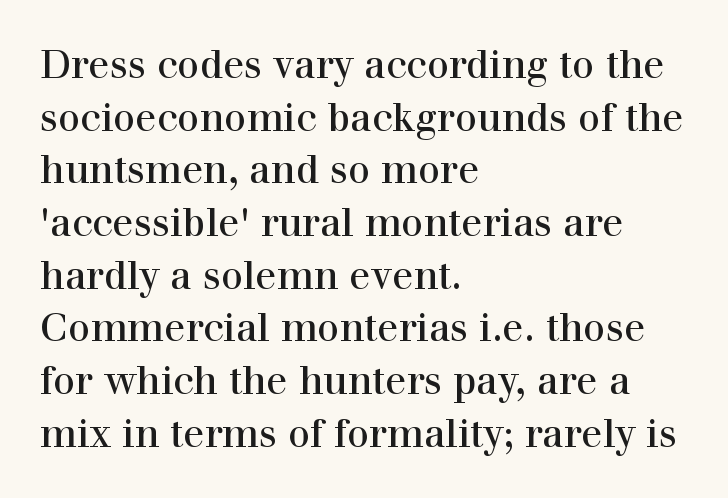
{"serif": "yes", "italic": "no", "bold": "no", "weight": "regular", "width": "normal", "stroke_contrast": "high", "x_height": "medium", "monospaced": "no", "underline": "no", "align": "left", "line_spacing": "normal", "line_spacing_ratio": 1.35, "letter_spacing": "normal", "letter_spacing_em": 0.0, "glyph_px": 39}
